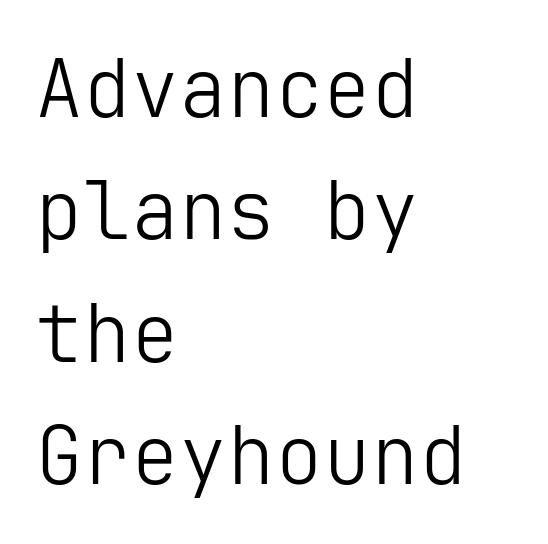
{"serif": "no", "italic": "no", "bold": "no", "weight": "light", "width": "normal", "stroke_contrast": "low", "x_height": "medium", "underline": "no", "align": "left", "line_spacing": "normal", "line_spacing_ratio": 1.53, "letter_spacing": "normal", "letter_spacing_em": 0.0, "glyph_px": 80}
